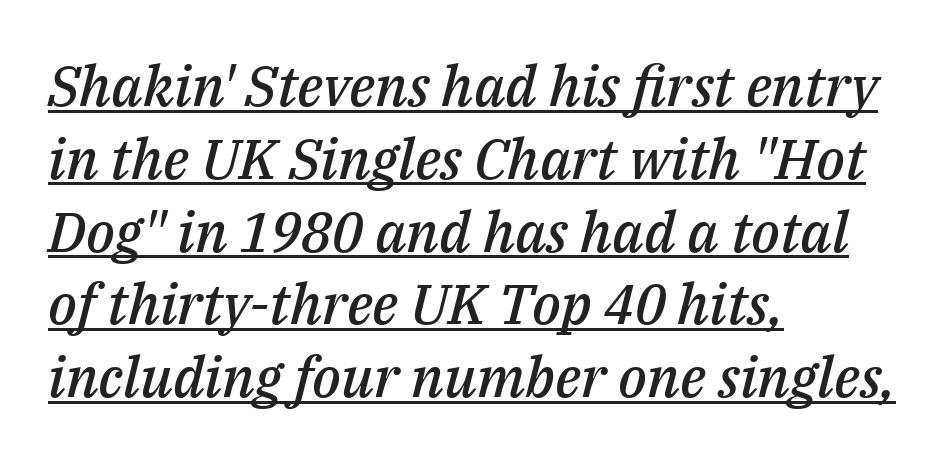
The image shows 56 px semibold type, italic (leaning right); set left-aligned, normal line spacing (1.3x), normal letter spacing, underlined; medium stroke contrast and a medium x-height.
